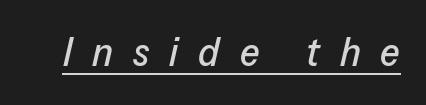
{"italic": "yes", "lean": "right", "slant_degrees": 13, "width": "normal", "stroke_contrast": "low", "x_height": "medium", "monospaced": "no", "underline": "yes", "letter_spacing": "wide", "letter_spacing_em": 0.5, "glyph_px": 40}
